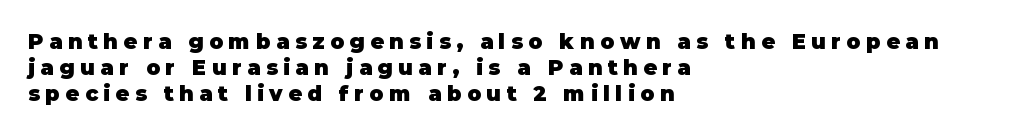
{"italic": "no", "bold": "yes", "underline": "no", "align": "left", "line_spacing_ratio": 1.24, "letter_spacing": "wide", "letter_spacing_em": 0.26, "glyph_px": 21}
